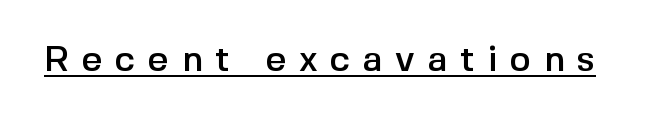
The image shows 36 px sans-serif type, upright; set unusually wide letter spacing (+0.35 em), underlined; a medium x-height.
